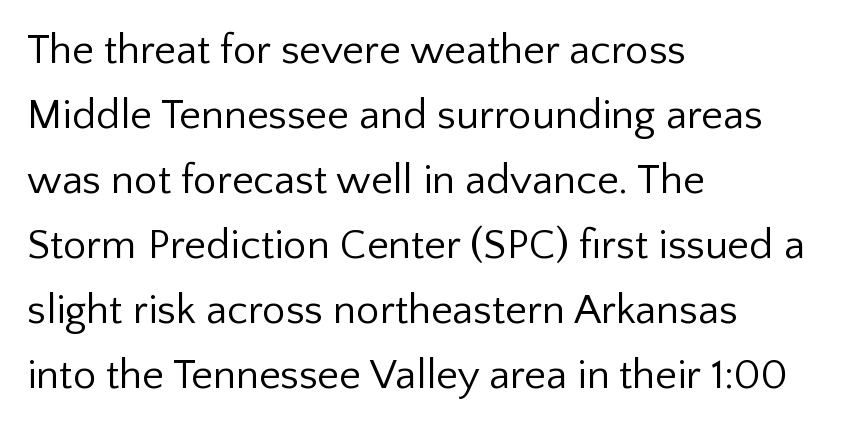
Q: Is the text bold? A: No.
Q: Is the text italic (slanted)? A: No, it is upright.
Q: Is the typeface a serif or a sans-serif typeface? A: Sans-serif.
Q: Is the text underlined? A: No.
Q: How is the paragraph aligned? A: Left-aligned.
Q: Is the spacing between letters normal or unusually wide? A: Normal.
Q: Is the spacing between lines tight, normal or loose? A: Normal.
Q: Width (condensed, normal, or wide)? A: Normal.
Q: Stroke contrast? A: Low.
Q: x-height? A: Medium.
Q: Monospaced? A: No.
